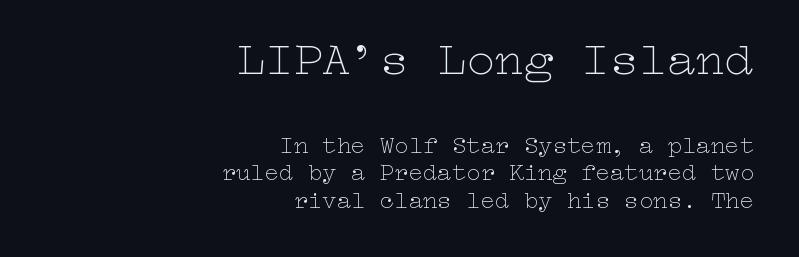
{"italic": "no", "bold": "no", "weight": "thin", "width": "wide", "stroke_contrast": "low", "x_height": "medium", "underline": "no", "align": "right", "line_spacing": "tight", "line_spacing_ratio": 1.14, "letter_spacing": "normal", "letter_spacing_em": 0.0, "larger_block": "first", "size_ratio": 2.0, "glyph_px": 48}
